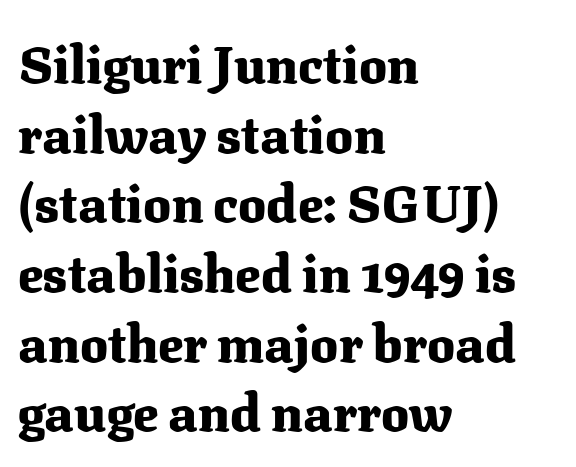
Q: Is the text bold? A: Yes.
Q: Is the text italic (slanted)? A: No, it is upright.
Q: Is the typeface a serif or a sans-serif typeface? A: Serif.
Q: Is the text underlined? A: No.
Q: How is the paragraph aligned? A: Left-aligned.
Q: Is the spacing between letters normal or unusually wide? A: Normal.
Q: Is the spacing between lines tight, normal or loose? A: Normal.
Q: Width (condensed, normal, or wide)? A: Normal.
Q: Stroke contrast? A: Medium.
Q: x-height? A: Medium.
Q: Monospaced? A: No.
